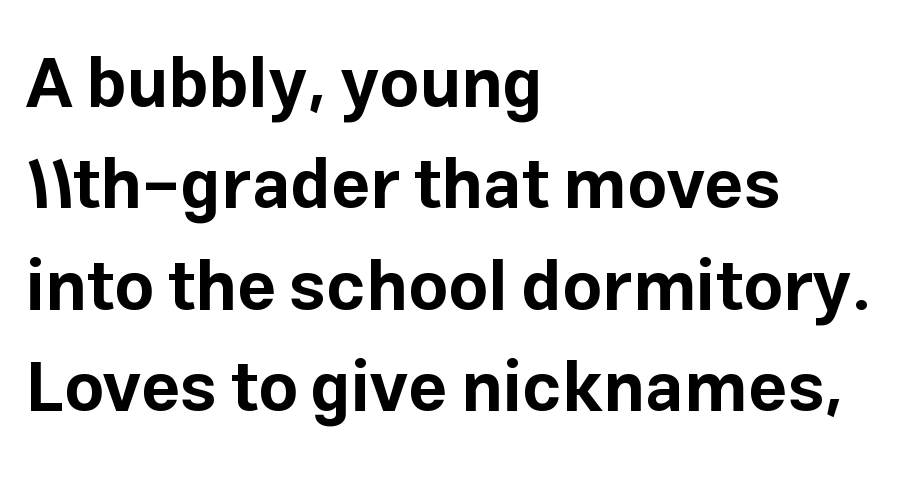
Character widths vary here, with narrow letters taking less room than wide ones. The face used here has the dense, thick strokes of a bold. Descenders hang freely into open space. These lines stack with their left ends in a neat column.
